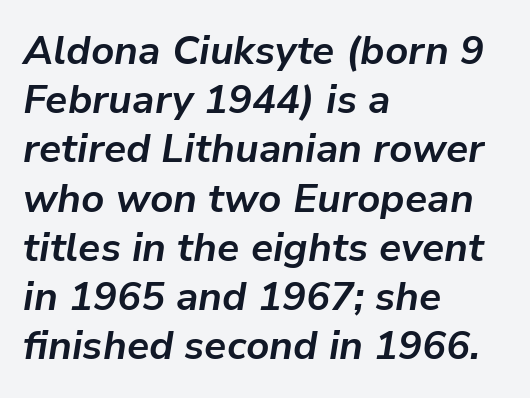
Q: Is the text bold? A: Yes.
Q: Is the text italic (slanted)? A: Yes, it leans right by about 9 degrees.
Q: Is the text underlined? A: No.
Q: How is the paragraph aligned? A: Left-aligned.
Q: Is the spacing between letters normal or unusually wide? A: Normal.
Q: Width (condensed, normal, or wide)? A: Normal.
Q: Stroke contrast? A: Low.
Q: x-height? A: Medium.
Q: Monospaced? A: No.
